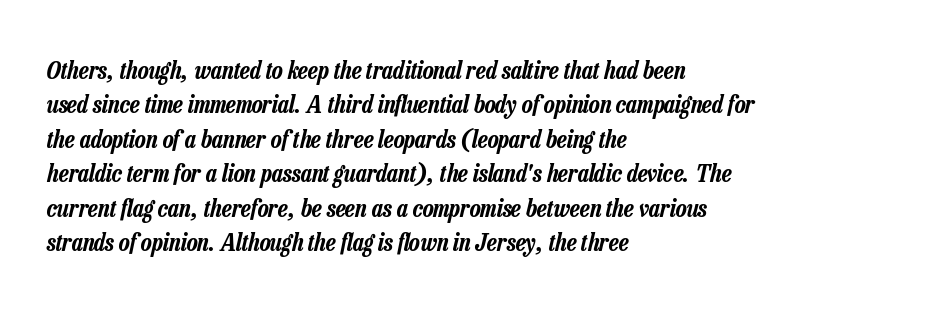
{"italic": "yes", "lean": "right", "slant_degrees": 13, "underline": "no", "align": "left", "line_spacing": "normal", "line_spacing_ratio": 1.38, "letter_spacing": "normal", "letter_spacing_em": 0.0, "glyph_px": 25}
